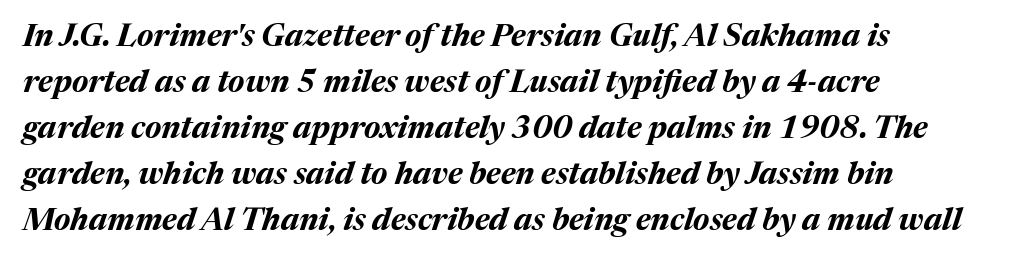
Q: Is the text bold? A: Yes.
Q: Is the text italic (slanted)? A: Yes, it leans right by about 17 degrees.
Q: Is the text underlined? A: No.
Q: How is the paragraph aligned? A: Left-aligned.
Q: Is the spacing between letters normal or unusually wide? A: Normal.
Q: Is the spacing between lines tight, normal or loose? A: Normal.
Q: Width (condensed, normal, or wide)? A: Normal.
Q: Stroke contrast? A: Medium.
Q: x-height? A: Medium.
Q: Monospaced? A: No.
